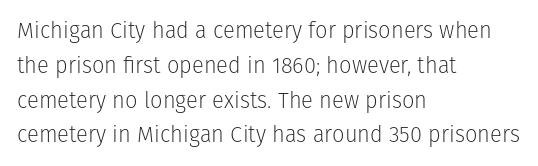
The image shows 22 px text type, upright; set left-aligned, normal line spacing (1.58x), normal letter spacing, not underlined.
